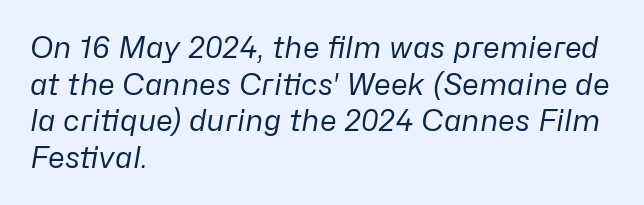
Q: Is the text bold? A: No.
Q: Is the text italic (slanted)? A: Yes, it leans right by about 10 degrees.
Q: Is the text underlined? A: No.
Q: How is the paragraph aligned? A: Left-aligned.
Q: Is the spacing between letters normal or unusually wide? A: Normal.
Q: Is the spacing between lines tight, normal or loose? A: Normal.
Q: Width (condensed, normal, or wide)? A: Normal.
Q: Stroke contrast? A: Low.
Q: x-height? A: Medium.
Q: Monospaced? A: No.
